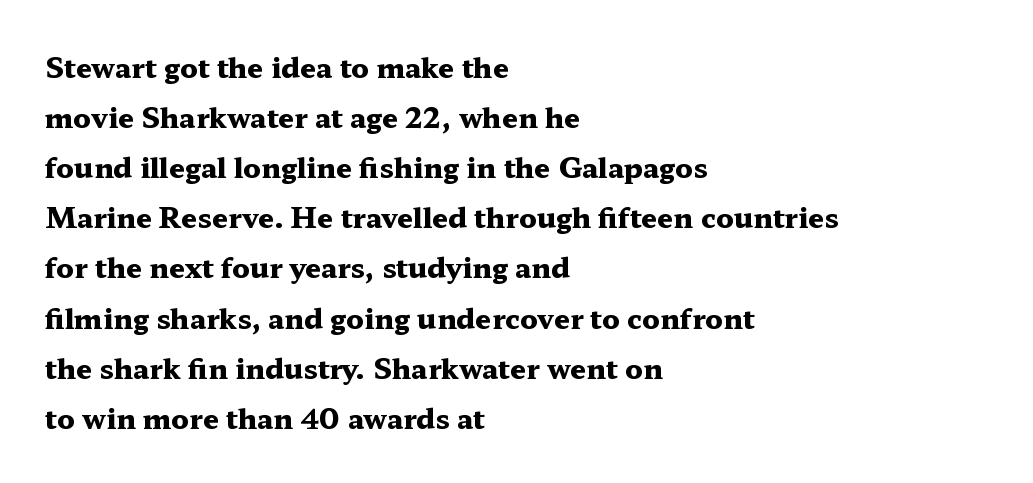
{"serif": "yes", "italic": "no", "bold": "yes", "weight": "heavy", "width": "wide", "stroke_contrast": "medium", "x_height": "medium", "monospaced": "no", "underline": "no", "align": "left", "line_spacing_ratio": 1.79, "letter_spacing": "normal", "letter_spacing_em": 0.0, "glyph_px": 28}
